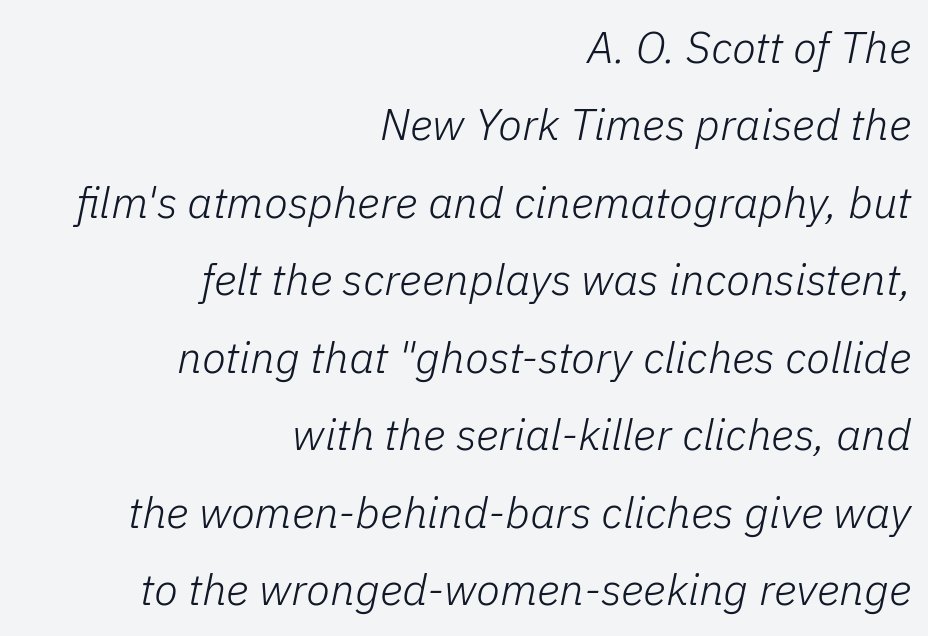
Q: Is the text bold? A: No.
Q: Is the text italic (slanted)? A: Yes, it leans right by about 11 degrees.
Q: Is the text underlined? A: No.
Q: How is the paragraph aligned? A: Right-aligned.
Q: Is the spacing between letters normal or unusually wide? A: Normal.
Q: Width (condensed, normal, or wide)? A: Normal.
Q: Stroke contrast? A: Low.
Q: x-height? A: Medium.
Q: Monospaced? A: No.
